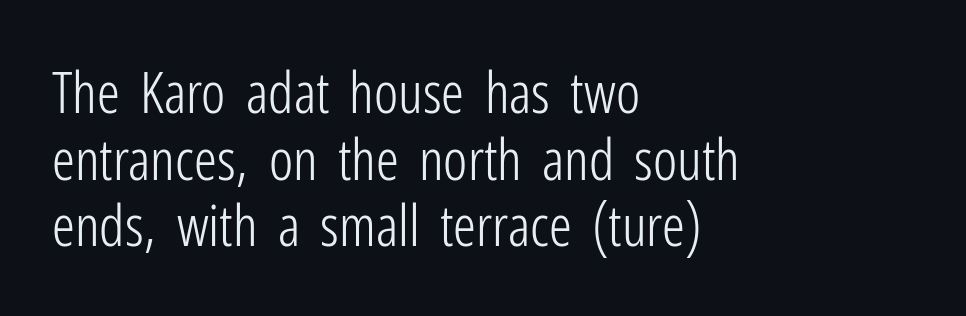
Nobody touched the tracking dial on this one. The area under the type is left untouched. Serif or sans? Sans — the stroke terminals are bare. A typesetter would call this proportional, since set widths differ per character. The letters stand straight up with perfectly vertical stems. The rendering anchors every line to the left-hand side.
